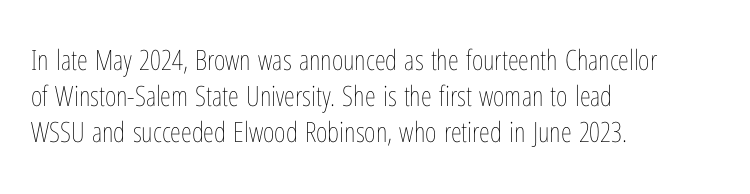
{"italic": "no", "bold": "no", "weight": "thin", "width": "condensed", "stroke_contrast": "low", "x_height": "medium", "monospaced": "no", "underline": "no", "align": "left", "line_spacing": "normal", "line_spacing_ratio": 1.28, "letter_spacing": "normal", "letter_spacing_em": 0.0, "glyph_px": 28}
